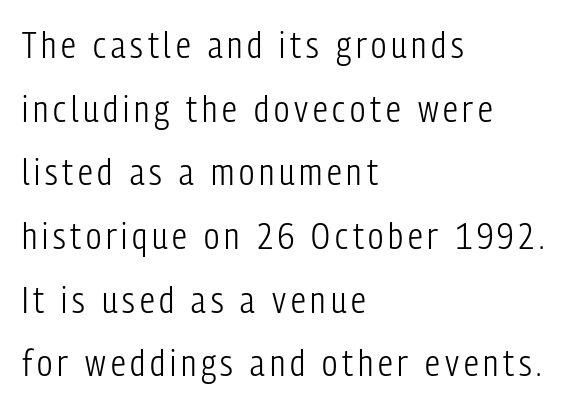
{"serif": "no", "italic": "no", "bold": "no", "weight": "light", "width": "condensed", "stroke_contrast": "low", "x_height": "medium", "monospaced": "no", "underline": "no", "align": "left", "line_spacing_ratio": 1.72, "glyph_px": 37}
